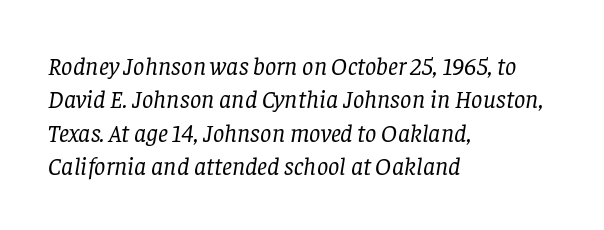
The image shows 25 px text type, italic (leaning right); set left-aligned, normal line spacing (1.34x), normal letter spacing, not underlined.
